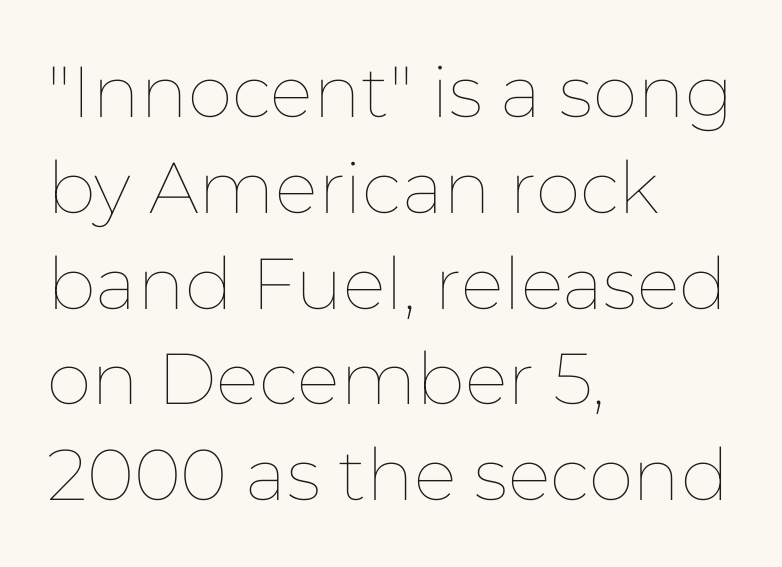
{"italic": "no", "bold": "no", "weight": "thin", "width": "normal", "stroke_contrast": "low", "x_height": "medium", "monospaced": "no", "underline": "no", "align": "left", "line_spacing": "normal", "line_spacing_ratio": 1.33, "letter_spacing": "normal", "letter_spacing_em": 0.0, "glyph_px": 72}
